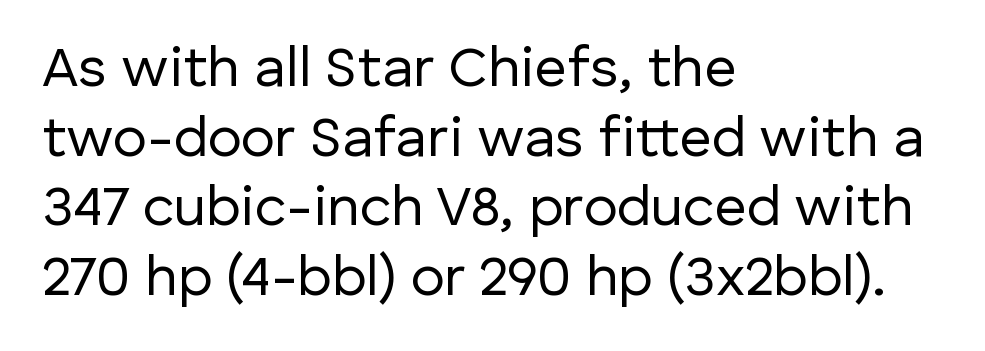
This rendering leaves character spacing at its baseline value. The strip under each line holds only bare page. No chunkiness to these letters — they're not bold. The characters display no serif detailing; their extremities are plain. Designer's note — italics off, roman on. A student would call this left alignment; a typographer would say flush left, rag right.
